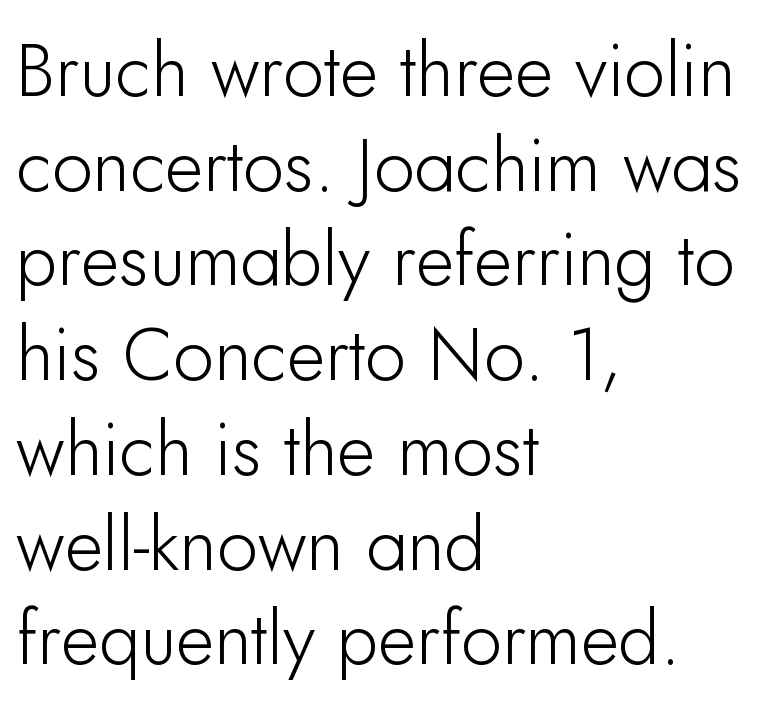
Each word holds together tightly as a unit, with standard inter-letter gaps. Students, observe: this is what conventionally led text looks like. The text was rendered using a sans face with plain stroke endings. This rendering uses left alignment, leaving the right contour irregular.
